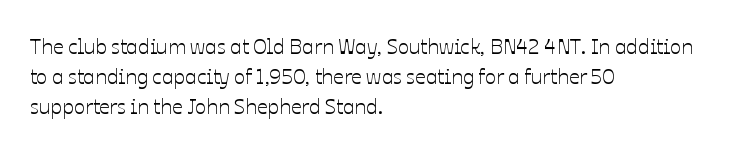
{"italic": "no", "underline": "no", "align": "left", "line_spacing": "normal", "line_spacing_ratio": 1.43, "letter_spacing": "normal", "letter_spacing_em": 0.0, "glyph_px": 21}
